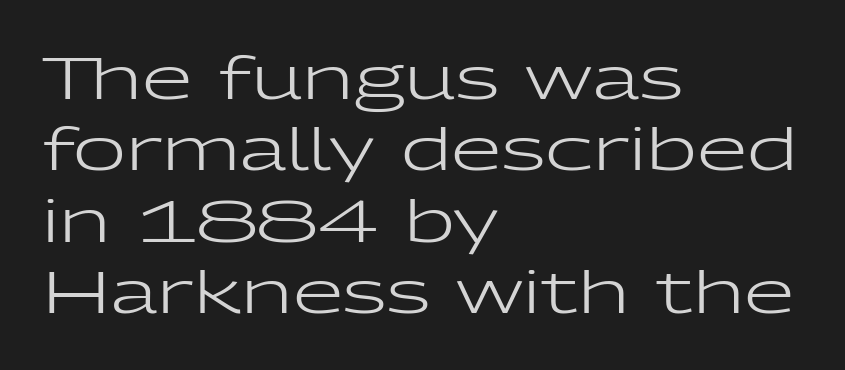
The image shows 58 px regular-weight, wide sans-serif type, upright; set left-aligned, line spacing 1.23x, normal letter spacing, not underlined; low stroke contrast and a medium x-height.
